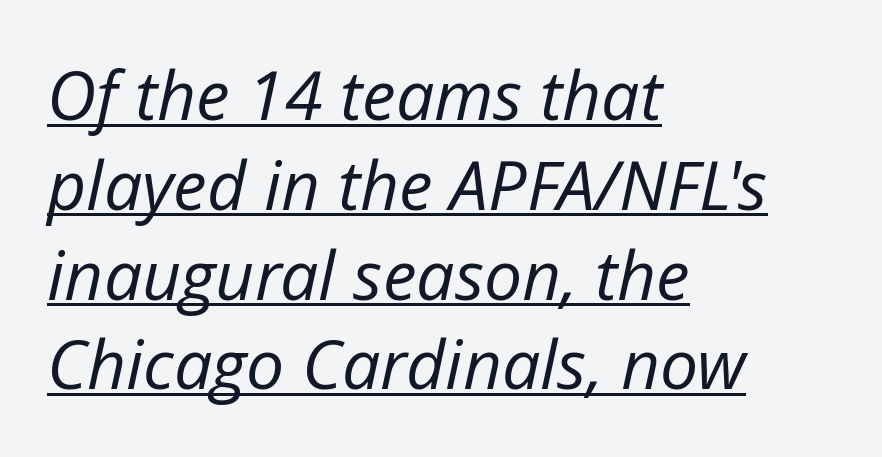
{"italic": "yes", "lean": "right", "slant_degrees": 12, "bold": "no", "weight": "regular", "width": "normal", "stroke_contrast": "low", "x_height": "medium", "monospaced": "no", "underline": "yes", "align": "left", "line_spacing": "normal", "line_spacing_ratio": 1.32, "letter_spacing": "normal", "letter_spacing_em": 0.0, "glyph_px": 68}
